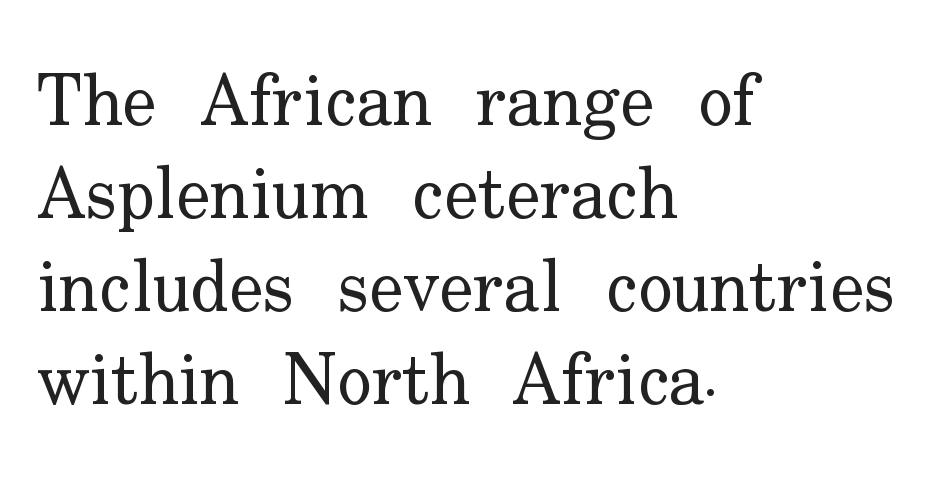
The image shows 72 px regular-weight serif type, upright; set left-aligned, normal line spacing (1.29x), normal letter spacing, not underlined; low stroke contrast and a small x-height.
